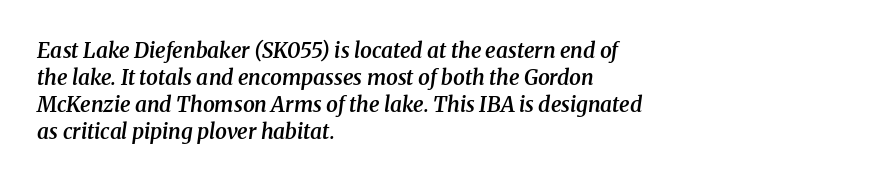
{"italic": "yes", "lean": "right", "slant_degrees": 8, "bold": "semi", "underline": "no", "align": "left", "line_spacing": "normal", "line_spacing_ratio": 1.28, "letter_spacing": "normal", "letter_spacing_em": 0.0, "glyph_px": 21}
